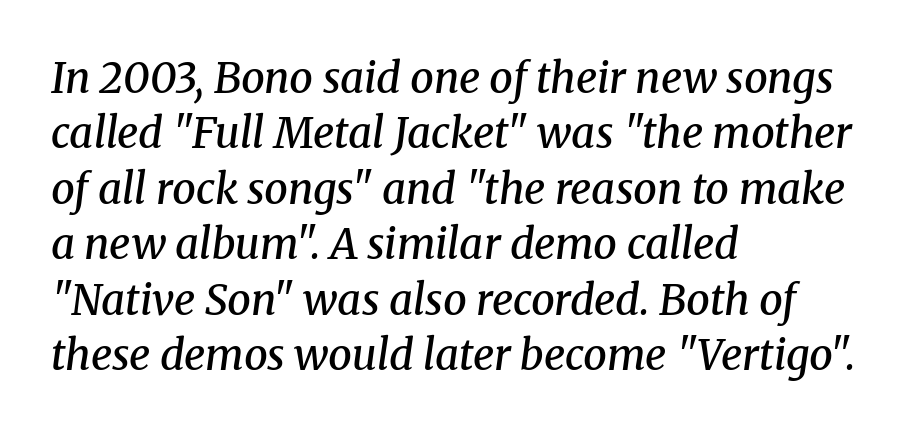
{"serif": "yes", "italic": "yes", "lean": "right", "slant_degrees": 8, "bold": "semi", "weight": "semibold", "width": "normal", "stroke_contrast": "medium", "x_height": "medium", "monospaced": "no", "underline": "no", "align": "left", "line_spacing": "normal", "line_spacing_ratio": 1.32, "letter_spacing": "normal", "letter_spacing_em": 0.0, "glyph_px": 42}
